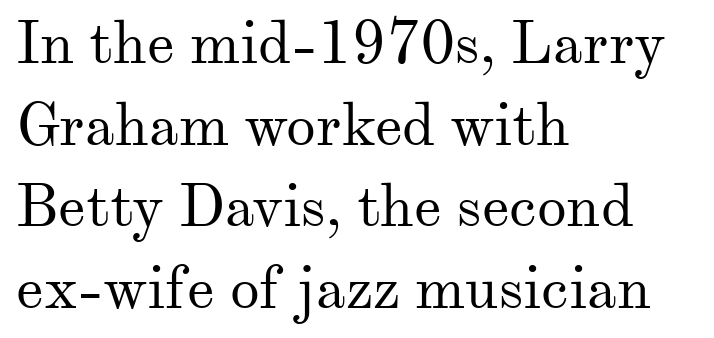
Ascenders rise straight up at ninety degrees. Horizontal bands of white between lines are of average thickness. This sample is left-justified, so line endings fall wherever the words run out. Yep, those are serifs on the letters. Compared with typical body copy, the letter spacing here is the same. Spacing verdict: proportional, widths tailored to each character.
